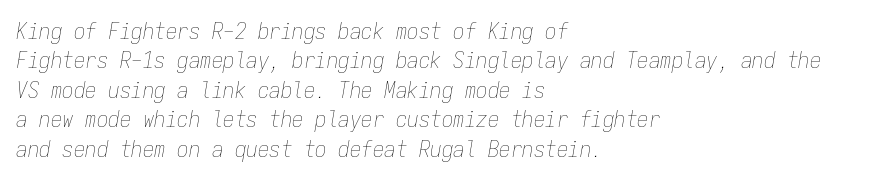
Q: Is the text bold? A: No.
Q: Is the text italic (slanted)? A: Yes, it leans right by about 9 degrees.
Q: Is the text underlined? A: No.
Q: How is the paragraph aligned? A: Left-aligned.
Q: Is the spacing between letters normal or unusually wide? A: Normal.
Q: Is the spacing between lines tight, normal or loose? A: Normal.
